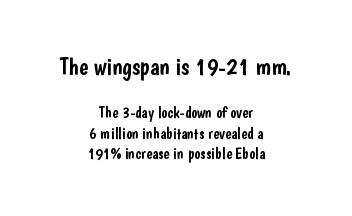
The image shows 24 px text type, upright; set centered, normal line spacing (1.29x), normal letter spacing, not underlined; the first (top) block is 1.5x larger.
